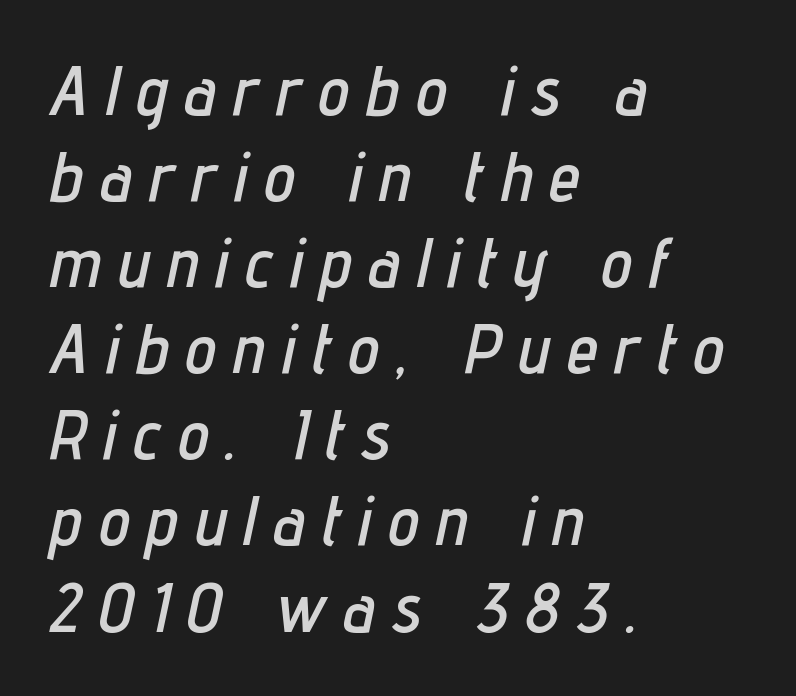
Is the letter spacing exaggerated? Yes — the characters are pushed far apart. The passage shown is typed in a proportional face where columns would drift. Rule under the text: the space is simply empty. Tall strokes in this sample are angled rather than plumb. The setting favours the left margin, as ordinary paragraphs usually do.
